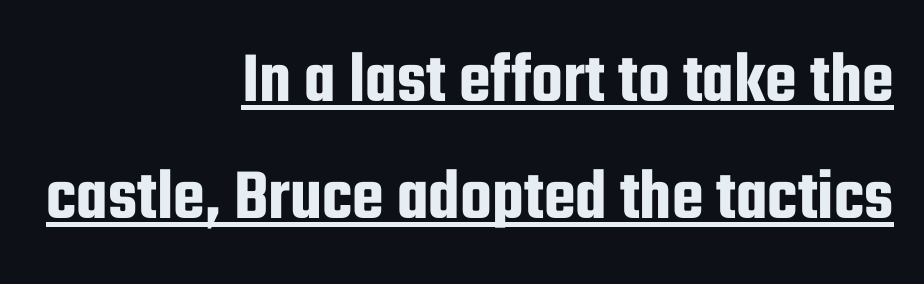
Proportional: the letters do not fall into vertical columns. Regarding leading, the lines here are spaced in the standard way. The passage is arranged like a letterhead date or caption credit — flush right. Tracking here is standard; glyphs follow each other at the usual distance. Underline: present. The lettering holds an erect, upright posture throughout.
